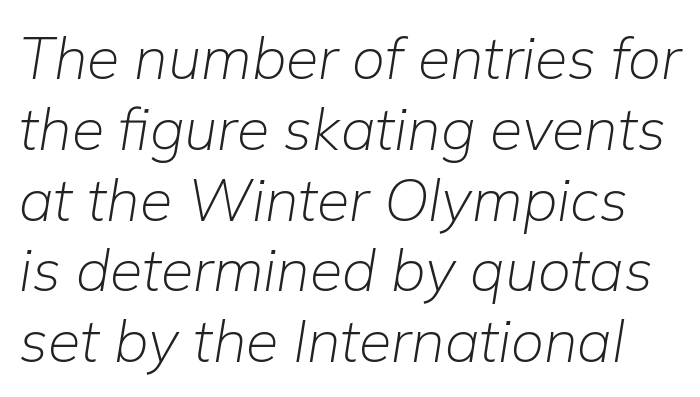
Vertical stems look standard width or narrower in stroke. Any mark beneath the type? The region is blank. Would a proofreader flag this as italicized? Yes. No extra tracking has been applied to these lines. Character widths vary here, with narrow letters taking less room than wide ones.
